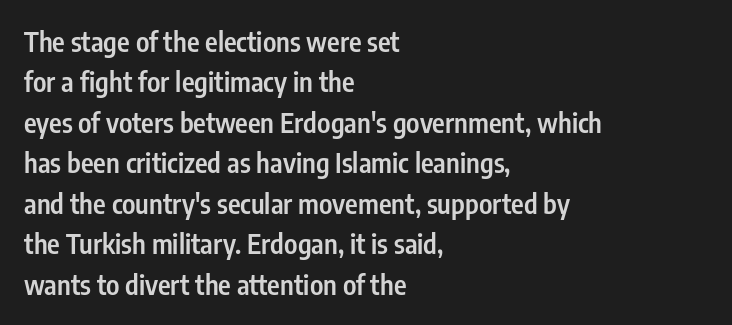
{"italic": "no", "bold": "semi", "underline": "no", "align": "left", "line_spacing": "normal", "line_spacing_ratio": 1.5, "letter_spacing": "normal", "letter_spacing_em": 0.0, "glyph_px": 27}
